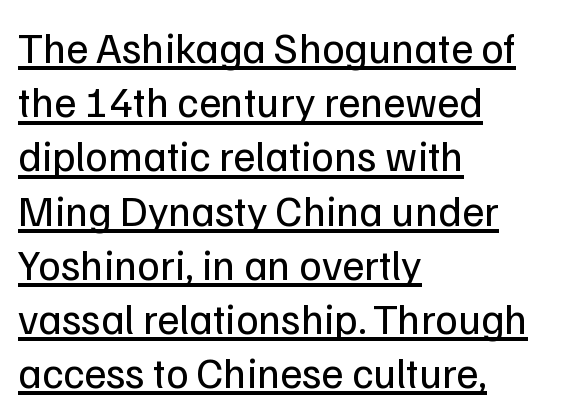
{"serif": "no", "italic": "no", "bold": "no", "weight": "regular", "width": "normal", "stroke_contrast": "low", "x_height": "medium", "monospaced": "no", "underline": "yes", "align": "left", "line_spacing": "normal", "line_spacing_ratio": 1.26, "letter_spacing": "normal", "letter_spacing_em": 0.0, "glyph_px": 43}
